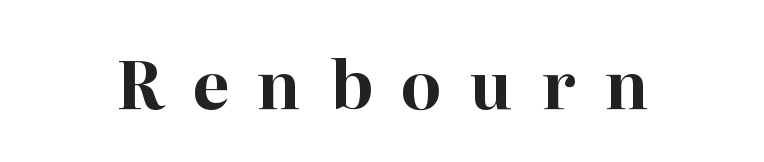
{"serif": "yes", "italic": "no", "bold": "yes", "weight": "bold", "width": "normal", "stroke_contrast": "high", "x_height": "medium", "monospaced": "no", "underline": "no", "letter_spacing": "wide", "letter_spacing_em": 0.44, "glyph_px": 65}
